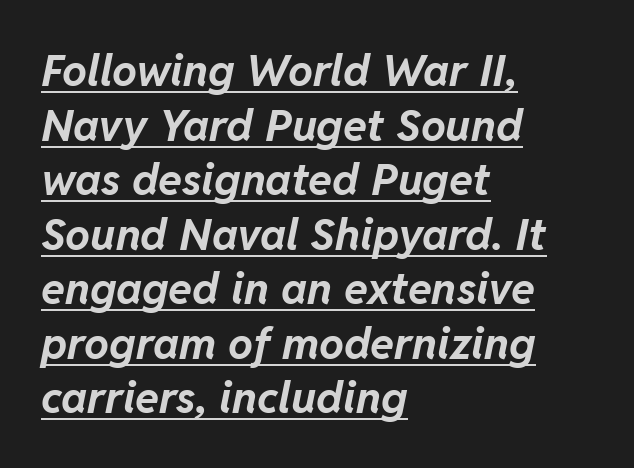
Character widths vary here, with narrow letters taking less room than wide ones. This rendering features underlined lettering. Short note: letters normally spaced. The glyphs look as if they've been sheared to an angle. Casual observation: everything's shoved over to the left.
